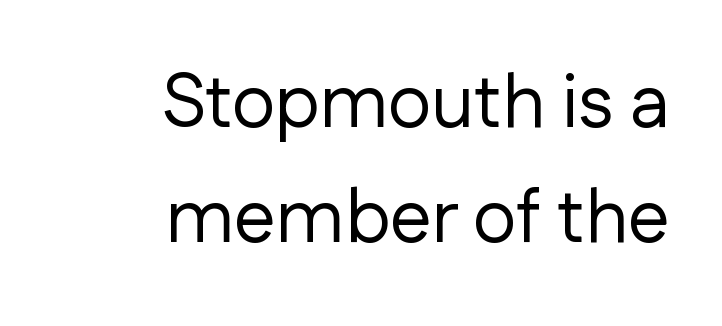
Q: Is the text bold? A: No.
Q: Is the text italic (slanted)? A: No, it is upright.
Q: Is the typeface a serif or a sans-serif typeface? A: Sans-serif.
Q: Is the text underlined? A: No.
Q: How is the paragraph aligned? A: Right-aligned.
Q: Is the spacing between letters normal or unusually wide? A: Normal.
Q: Is the spacing between lines tight, normal or loose? A: Normal.
Q: Width (condensed, normal, or wide)? A: Normal.
Q: Stroke contrast? A: Low.
Q: x-height? A: Medium.
Q: Monospaced? A: No.
